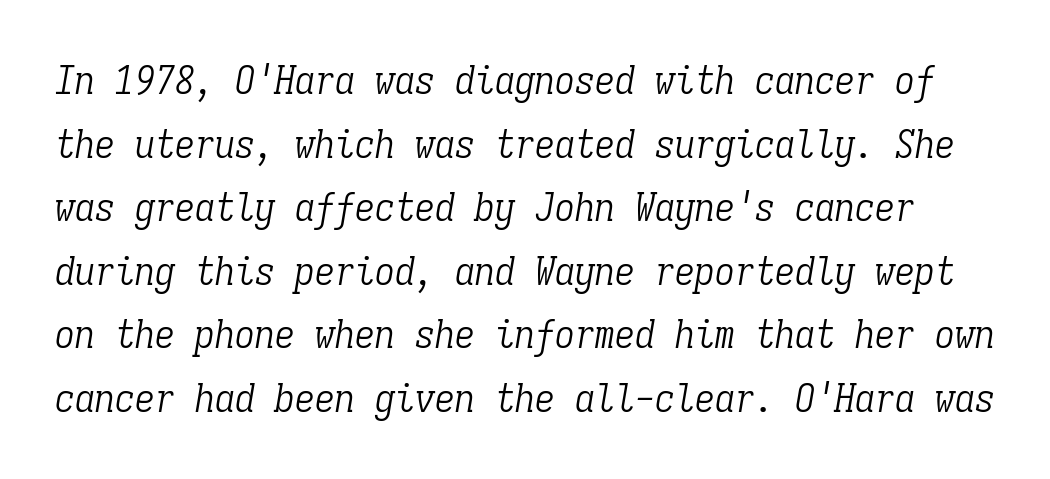
Q: Is the text bold? A: No.
Q: Is the text italic (slanted)? A: Yes, it leans right by about 9 degrees.
Q: Is the typeface a serif or a sans-serif typeface? A: Serif.
Q: Is the text underlined? A: No.
Q: Is the spacing between letters normal or unusually wide? A: Normal.
Q: Is the spacing between lines tight, normal or loose? A: Normal.
Q: Width (condensed, normal, or wide)? A: Condensed.
Q: Stroke contrast? A: Low.
Q: x-height? A: Medium.
Q: Monospaced? A: Yes.
